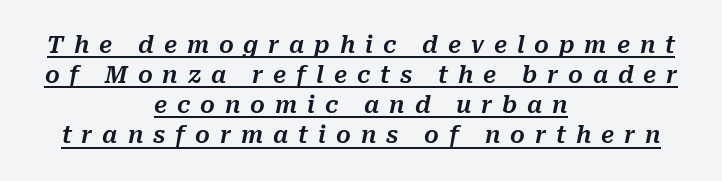
Q: Is the text italic (slanted)? A: Yes, it leans right by about 10 degrees.
Q: Is the text underlined? A: Yes.
Q: How is the paragraph aligned? A: Centered.
Q: Is the spacing between letters normal or unusually wide? A: Unusually wide.
Q: Is the spacing between lines tight, normal or loose? A: Normal.
